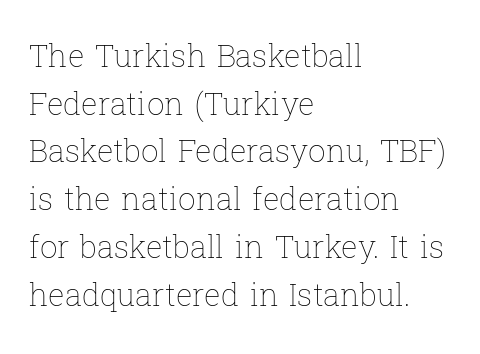
The area under the type is left untouched. Summary of weight: not heavy and not bold. Is there much room between lines? A standard amount, neither cramped nor airy. In CSS terms this would be text-align: left. These lines are rendered in a variable-pitch font.
